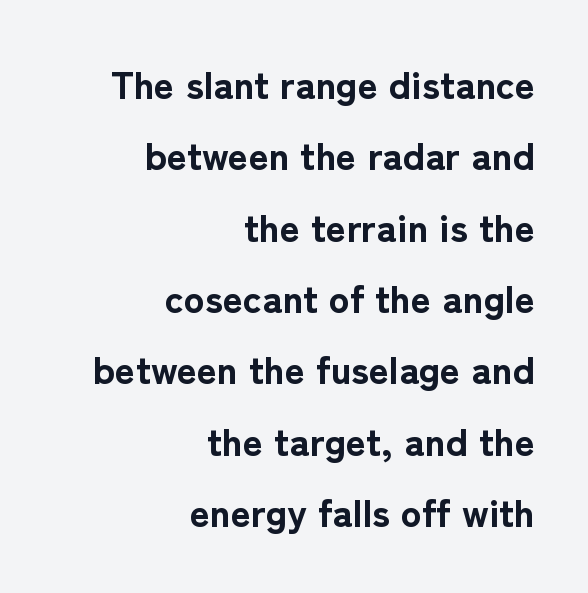
Q: Is the text bold? A: Yes.
Q: Is the text italic (slanted)? A: No, it is upright.
Q: Is the typeface a serif or a sans-serif typeface? A: Sans-serif.
Q: Is the text underlined? A: No.
Q: How is the paragraph aligned? A: Right-aligned.
Q: Is the spacing between letters normal or unusually wide? A: Normal.
Q: Width (condensed, normal, or wide)? A: Normal.
Q: Stroke contrast? A: Low.
Q: x-height? A: Medium.
Q: Monospaced? A: No.
